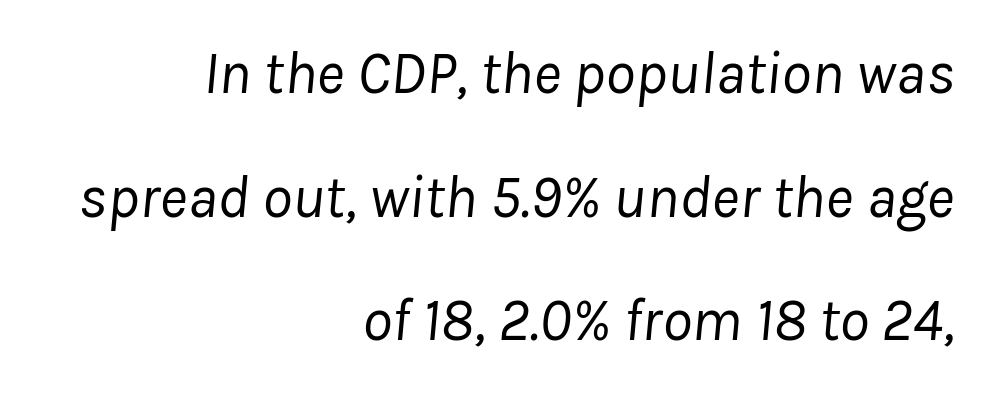
Q: Is the text bold? A: No.
Q: Is the text italic (slanted)? A: Yes, it leans right by about 8 degrees.
Q: Is the text underlined? A: No.
Q: How is the paragraph aligned? A: Right-aligned.
Q: Is the spacing between letters normal or unusually wide? A: Normal.
Q: Is the spacing between lines tight, normal or loose? A: Loose.
Q: Width (condensed, normal, or wide)? A: Normal.
Q: Stroke contrast? A: Low.
Q: x-height? A: Medium.
Q: Monospaced? A: No.
